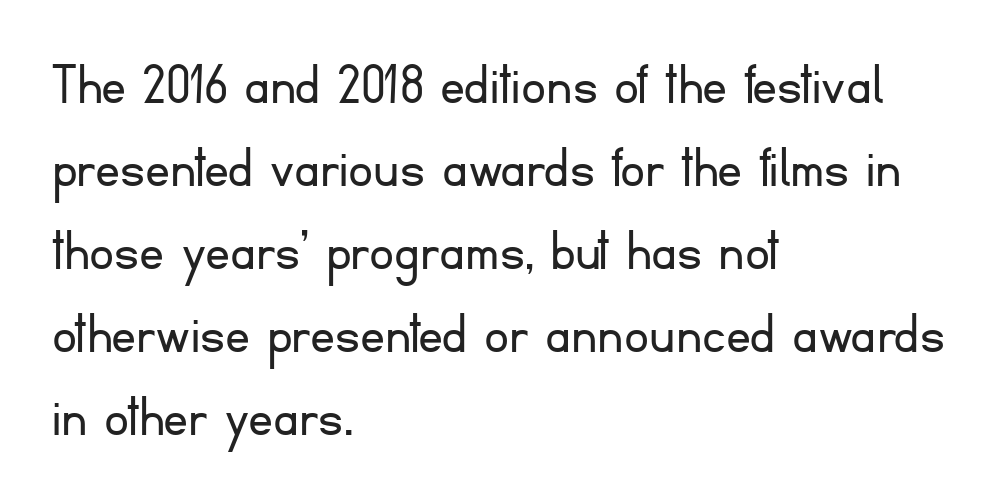
Look at the tracking — it's just the regular setting, nothing added. Look at the bottom of the vertical strokes: they stop flat, with no serifs. A student would call this left alignment; a typographer would say flush left, rag right. This is roman type, the default non-slanted kind.
